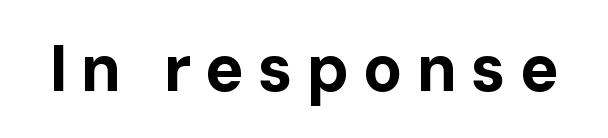
The image shows 65 px bold sans-serif type, upright; set unusually wide letter spacing (+0.21 em), not underlined; low stroke contrast and a medium x-height.
